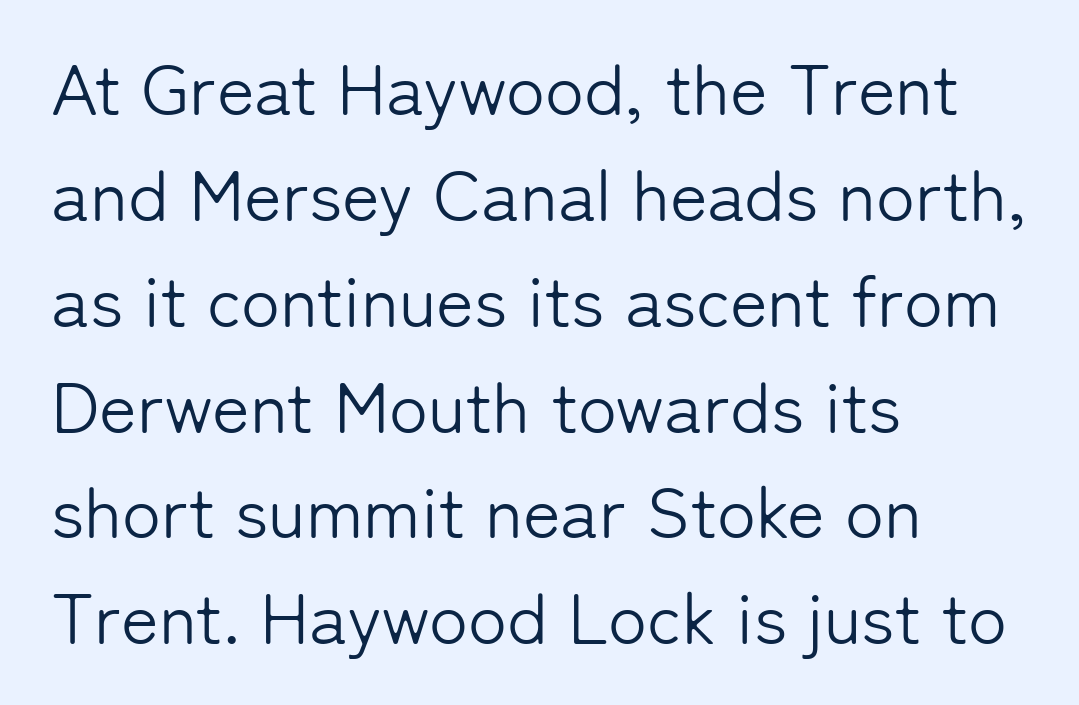
{"serif": "no", "italic": "no", "bold": "no", "weight": "light", "width": "normal", "stroke_contrast": "low", "x_height": "medium", "monospaced": "no", "underline": "no", "align": "left", "line_spacing": "normal", "line_spacing_ratio": 1.47, "letter_spacing": "normal", "letter_spacing_em": 0.0, "glyph_px": 72}
